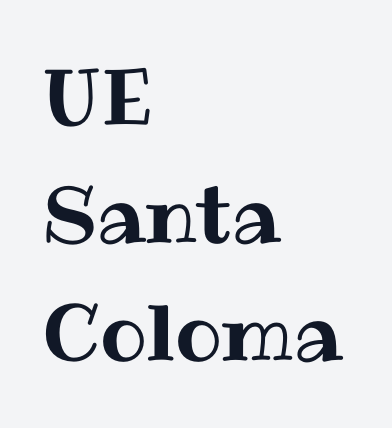
There is no visible air inserted between adjacent glyphs. Teacher's note: observe the even left margin — that is flush-left alignment. A roman cut, with each character standing at attention. Proportional: the letters do not fall into vertical columns.
